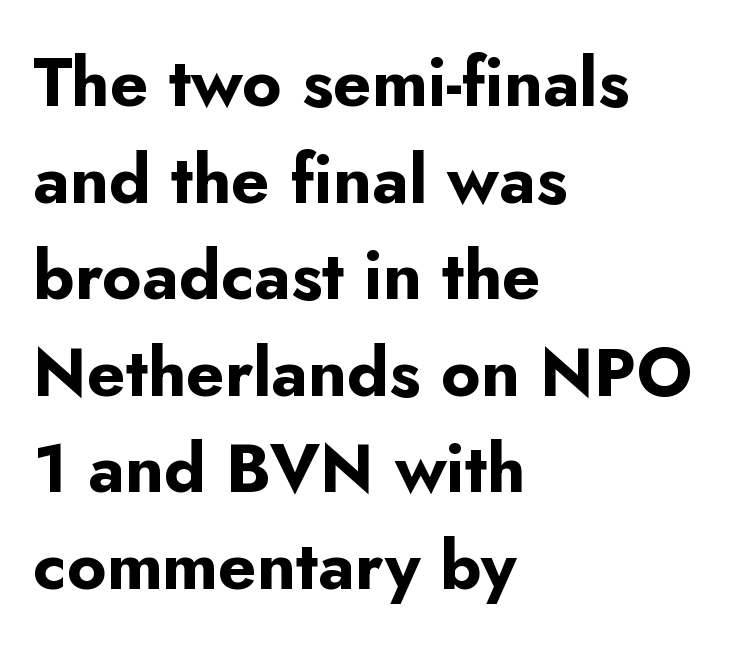
Weight check: bold — yes, fully. The lettering holds an erect, upright posture throughout. A student would call this left alignment; a typographer would say flush left, rag right. In terms of leading, this rendering sits right in the middle. Glyph-to-glyph distance matches everyday printed text.
